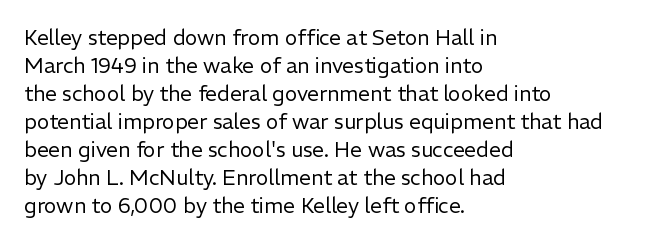
{"italic": "no", "bold": "no", "underline": "no", "align": "left", "line_spacing": "normal", "line_spacing_ratio": 1.33, "letter_spacing": "normal", "letter_spacing_em": 0.0, "glyph_px": 21}
